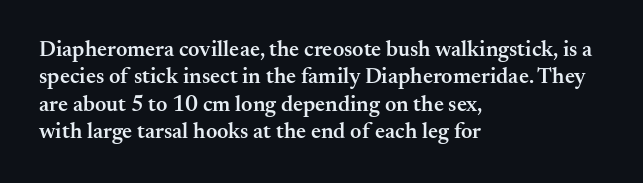
Typographic density is moderately raised because the face is semibold. Vertical strokes here are truly vertical. Between one letter and the next there's only the usual sliver of space. The setting favours the left margin, as ordinary paragraphs usually do.
